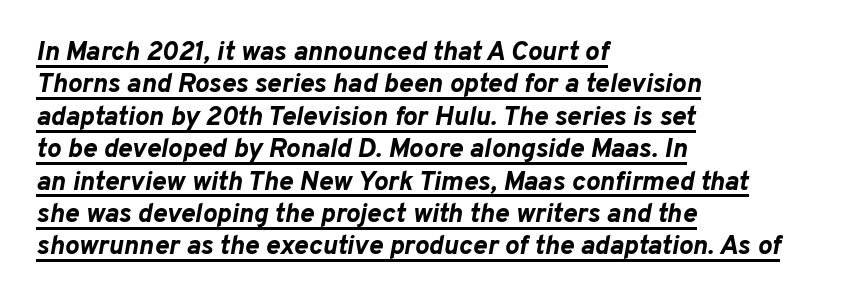
Q: Is the text bold? A: Yes.
Q: Is the text italic (slanted)? A: Yes, it leans right by about 10 degrees.
Q: Is the text underlined? A: Yes.
Q: How is the paragraph aligned? A: Left-aligned.
Q: Is the spacing between letters normal or unusually wide? A: Normal.
